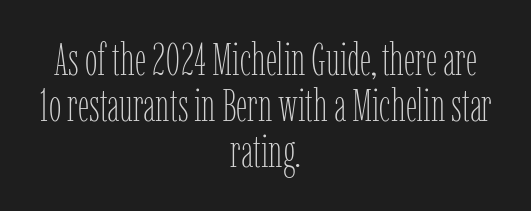
Character widths vary here, with narrow letters taking less room than wide ones. How are the letters spaced? Ordinarily, with no added tracking. Weight class: somewhere from thin through regular. The setting favours the middle, as headings and verse often do. Beneath every word, the page is bare.
